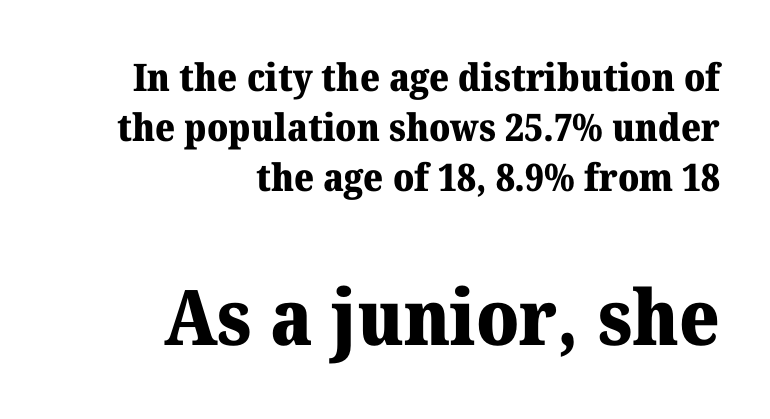
The image shows 77 px heavy serif type, upright; set right-aligned, normal line spacing (1.32x), normal letter spacing, not underlined; the second (bottom) block is 2.03x larger; medium stroke contrast and a medium x-height.
